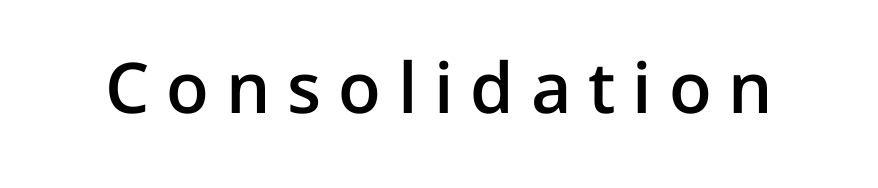
The image shows 70 px semibold sans-serif type, upright; set unusually wide letter spacing (+0.24 em), not underlined; low stroke contrast and a medium x-height.
